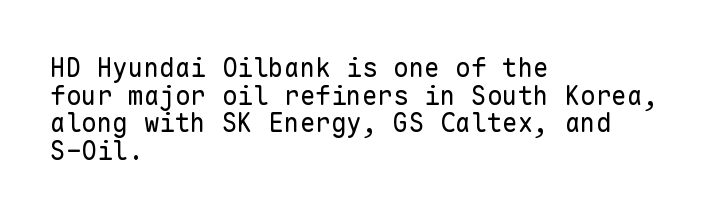
{"italic": "no", "bold": "no", "underline": "no", "align": "left", "line_spacing": "tight", "line_spacing_ratio": 1.06, "letter_spacing": "normal", "letter_spacing_em": 0.0, "glyph_px": 26}
